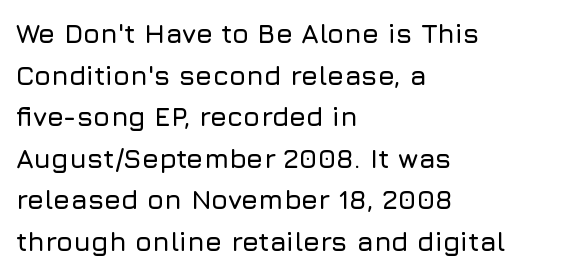
Q: Is the text italic (slanted)? A: No, it is upright.
Q: Is the text underlined? A: No.
Q: How is the paragraph aligned? A: Left-aligned.
Q: Is the spacing between letters normal or unusually wide? A: Normal.
Q: Is the spacing between lines tight, normal or loose? A: Normal.
